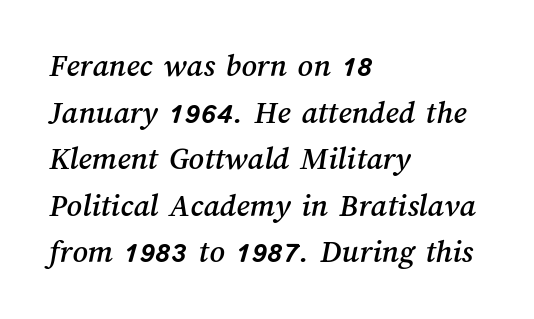
The vertical gap from one line to the next is medium. Each row of text sits above clean, open space. The rendering uses natural spacing where letterforms have individual widths. Caption: multi-line text, flush left, ragged right. Nothing unusual about the tracking: characters are spaced as the font intends.
